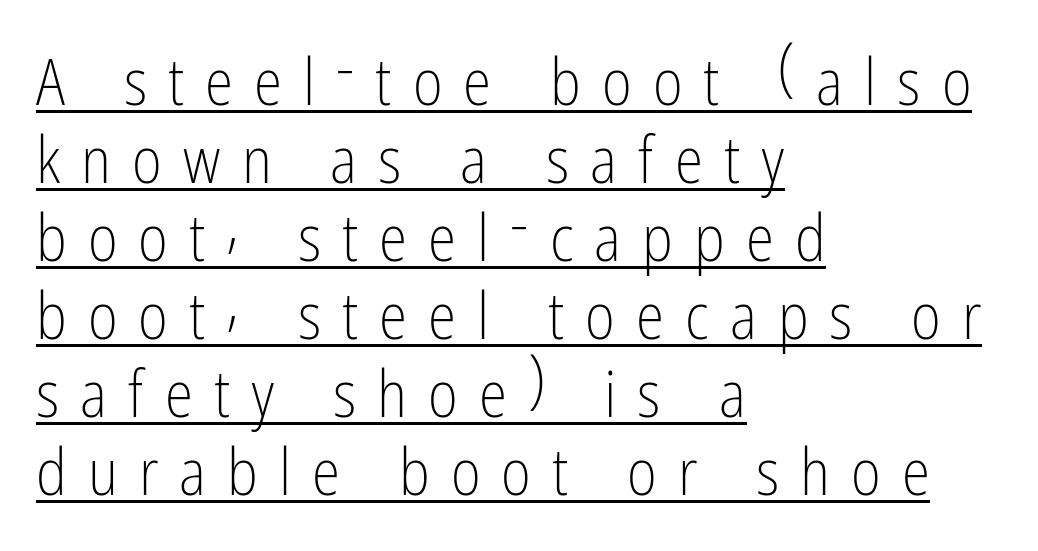
The image shows 64 px light, condensed sans-serif type, upright; set left-aligned, line spacing 1.22x, unusually wide letter spacing (+0.33 em), underlined; low stroke contrast and a medium x-height.
